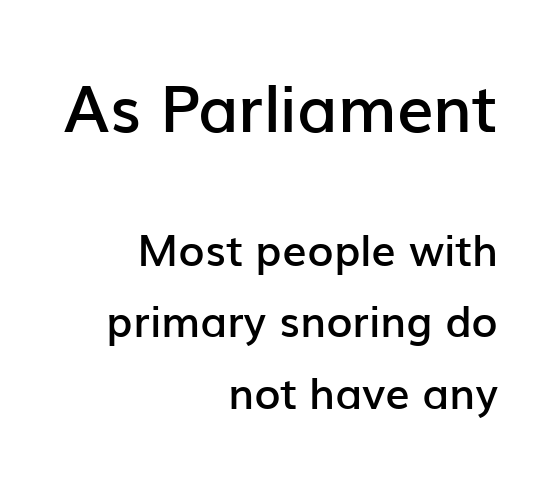
{"serif": "no", "italic": "no", "bold": "semi", "weight": "semibold", "width": "normal", "stroke_contrast": "low", "x_height": "medium", "monospaced": "no", "underline": "no", "align": "right", "line_spacing": "normal", "line_spacing_ratio": 1.66, "letter_spacing": "normal", "letter_spacing_em": 0.0, "larger_block": "first", "size_ratio": 1.51, "glyph_px": 65}
